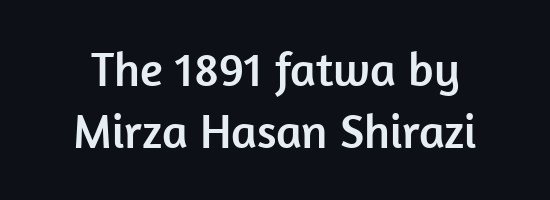
{"serif": "no", "italic": "no", "width": "normal", "stroke_contrast": "low", "x_height": "medium", "monospaced": "no", "underline": "no", "line_spacing": "normal", "line_spacing_ratio": 1.3, "letter_spacing": "normal", "letter_spacing_em": 0.0, "glyph_px": 48}
